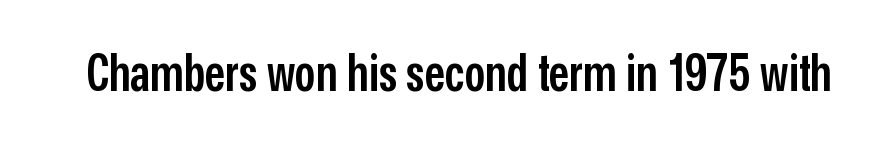
{"serif": "no", "italic": "no", "bold": "semi", "weight": "semibold", "width": "condensed", "stroke_contrast": "low", "x_height": "medium", "monospaced": "no", "underline": "no", "letter_spacing": "normal", "letter_spacing_em": 0.0, "glyph_px": 51}
